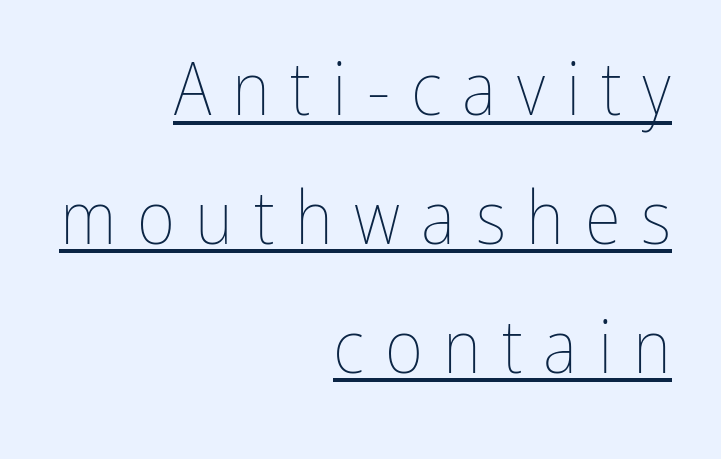
Unlike italic type, these characters show no tilt at all. Is this a heavy cut? Hardly; it is regular or lighter. Beneath each row of characters lies a ruled line. The horizontal fit of the characters is loose and conspicuously gappy. Line ends are locked; line starts wander.
